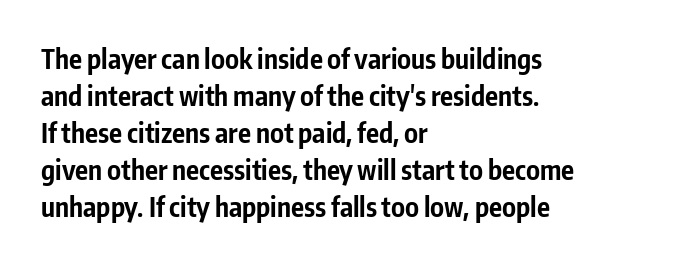
{"italic": "no", "bold": "yes", "underline": "no", "align": "left", "line_spacing": "normal", "line_spacing_ratio": 1.37, "letter_spacing": "normal", "letter_spacing_em": 0.0, "glyph_px": 27}
